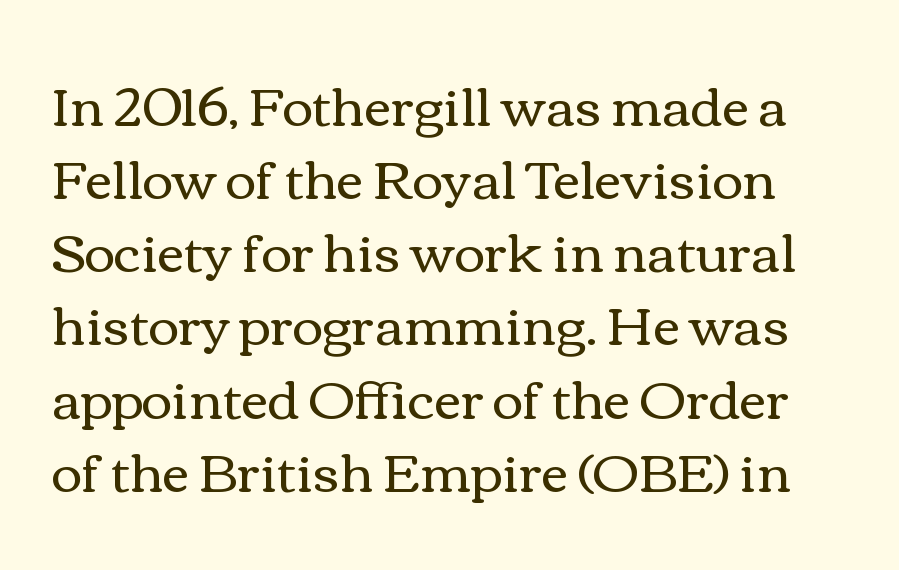
The typesetting does not lean heavy: it is not bold. Here the designer chose a conventional face with non-uniform glyph widths. When letters stand straight like this, we call the style roman or upright. Honestly, the letter spacing is just normal — you wouldn't notice it.
